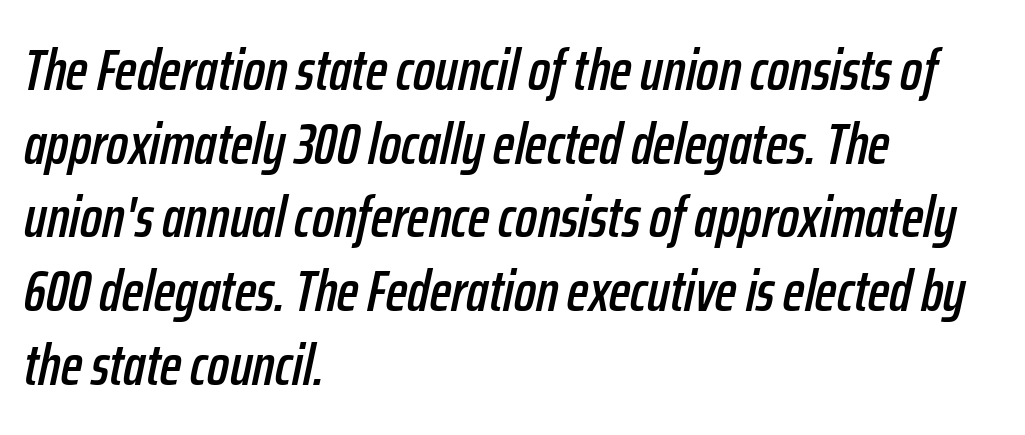
{"italic": "yes", "lean": "right", "slant_degrees": 12, "width": "condensed", "stroke_contrast": "low", "x_height": "medium", "monospaced": "no", "underline": "no", "align": "left", "line_spacing": "normal", "line_spacing_ratio": 1.27, "letter_spacing": "normal", "letter_spacing_em": 0.0, "glyph_px": 58}
